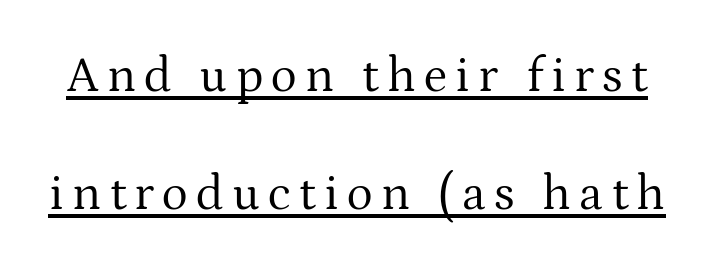
The image shows 49 px regular-weight serif type, upright; set loose line spacing (2.41x), underlined; medium stroke contrast and a medium x-height.
